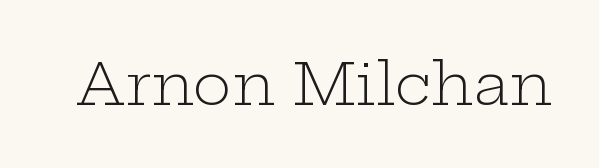
Q: Is the text bold? A: No.
Q: Is the text italic (slanted)? A: No, it is upright.
Q: Is the typeface a serif or a sans-serif typeface? A: Serif.
Q: Is the text underlined? A: No.
Q: Is the spacing between letters normal or unusually wide? A: Normal.
Q: Width (condensed, normal, or wide)? A: Wide.
Q: Stroke contrast? A: Low.
Q: x-height? A: Medium.
Q: Monospaced? A: No.
